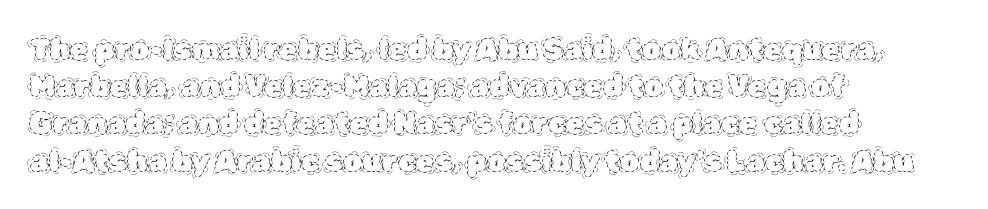
{"italic": "no", "bold": "no", "weight": "thin", "width": "normal", "x_height": "large", "monospaced": "no", "underline": "no", "align": "left", "line_spacing_ratio": 1.24, "letter_spacing": "normal", "letter_spacing_em": 0.0, "glyph_px": 30}
